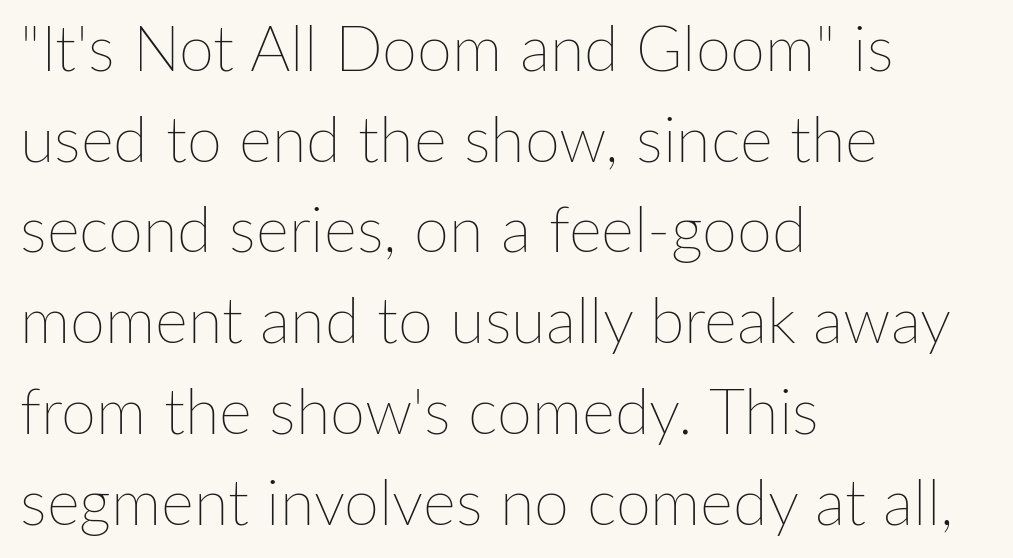
Q: Is the text bold? A: No.
Q: Is the text italic (slanted)? A: No, it is upright.
Q: Is the text underlined? A: No.
Q: How is the paragraph aligned? A: Left-aligned.
Q: Is the spacing between letters normal or unusually wide? A: Normal.
Q: Is the spacing between lines tight, normal or loose? A: Normal.
Q: Width (condensed, normal, or wide)? A: Normal.
Q: Stroke contrast? A: Low.
Q: x-height? A: Medium.
Q: Monospaced? A: No.
